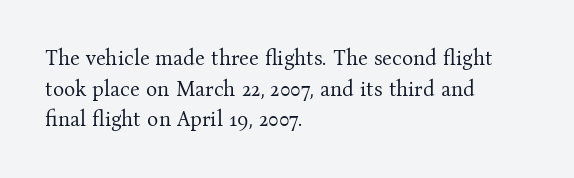
The image shows 21 px text type, upright; set left-aligned, normal line spacing (1.46x), normal letter spacing, not underlined.
